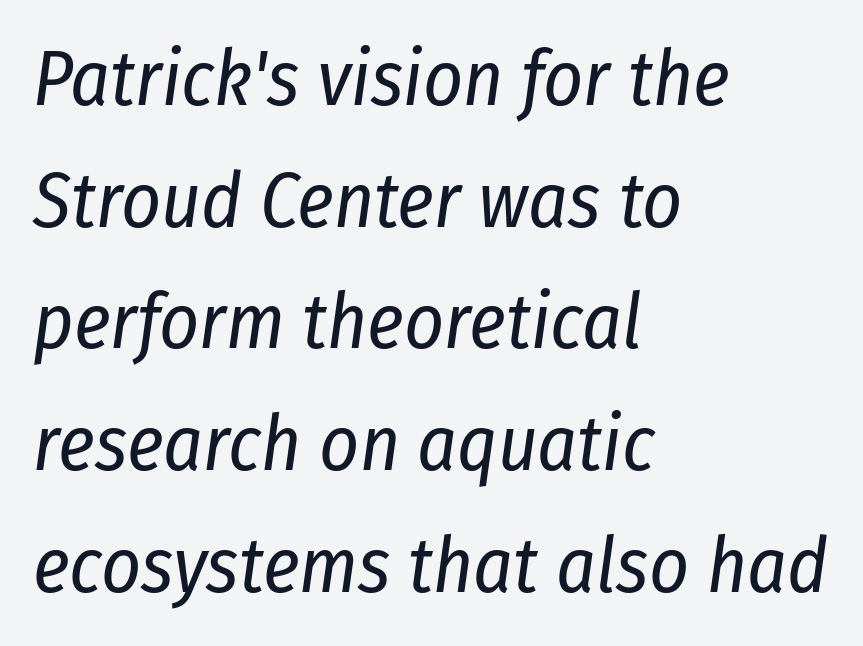
{"italic": "yes", "lean": "right", "slant_degrees": 8, "bold": "no", "weight": "regular", "width": "condensed", "stroke_contrast": "low", "x_height": "medium", "monospaced": "no", "underline": "no", "align": "left", "line_spacing": "normal", "line_spacing_ratio": 1.58, "letter_spacing": "normal", "letter_spacing_em": 0.0, "glyph_px": 77}
